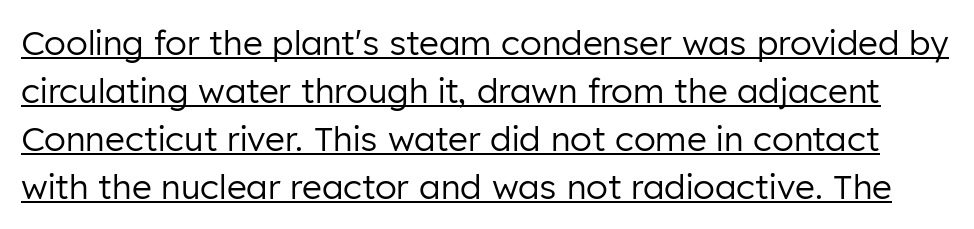
Q: Is the text bold? A: No.
Q: Is the text italic (slanted)? A: No, it is upright.
Q: Is the typeface a serif or a sans-serif typeface? A: Sans-serif.
Q: Is the text underlined? A: Yes.
Q: Is the spacing between letters normal or unusually wide? A: Normal.
Q: Is the spacing between lines tight, normal or loose? A: Normal.
Q: Width (condensed, normal, or wide)? A: Normal.
Q: Stroke contrast? A: Low.
Q: x-height? A: Medium.
Q: Monospaced? A: No.
